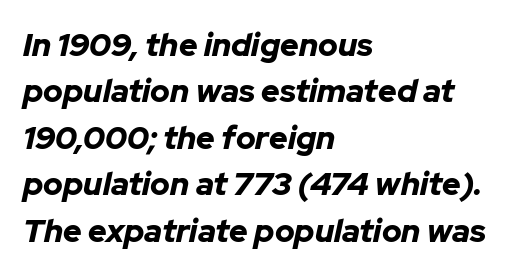
The image shows 32 px bold type, italic (leaning right); set left-aligned, normal line spacing (1.45x), normal letter spacing, not underlined; low stroke contrast and a medium x-height.
